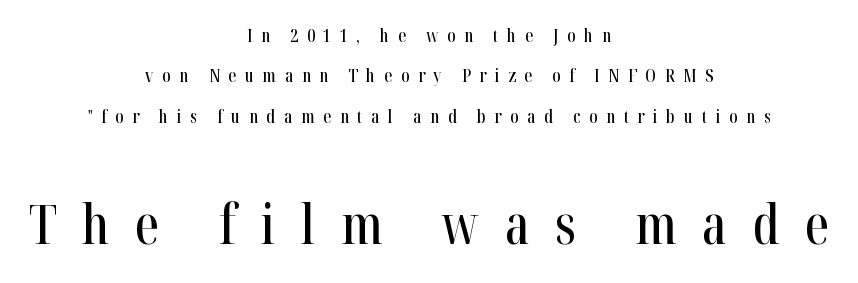
The rendering inserts visible extra space after every character. Between these two stacked blocks, the lower one wins on size. Upright lettering throughout. Successive baselines arrive slowly, with a big drop between each.
